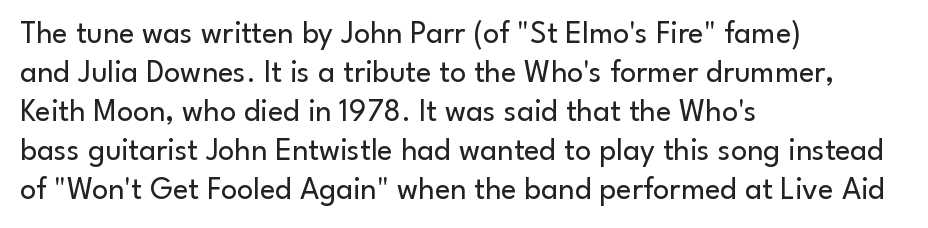
{"serif": "no", "italic": "no", "bold": "no", "weight": "regular", "width": "normal", "stroke_contrast": "low", "x_height": "small", "monospaced": "no", "underline": "no", "align": "left", "line_spacing_ratio": 1.22, "letter_spacing": "normal", "letter_spacing_em": 0.0, "glyph_px": 32}
